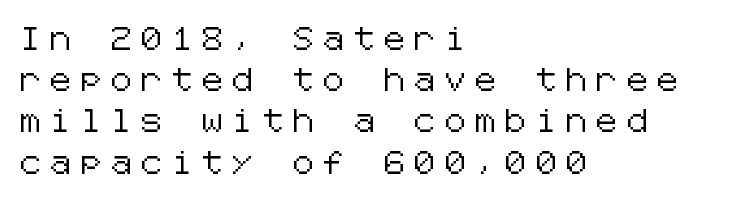
The image shows 23 px text type, upright; set left-aligned, line spacing 1.79x, unusually wide letter spacing (+0.43 em), not underlined.
